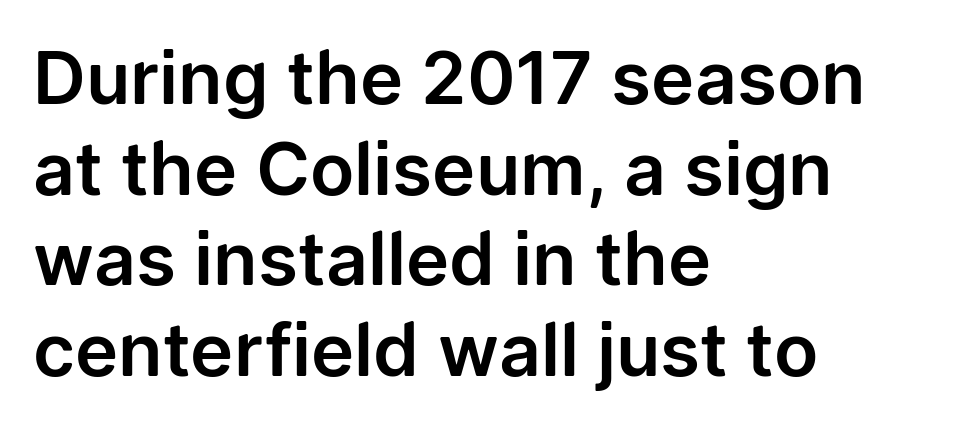
The image shows 73 px sans-serif type, upright; set left-aligned, line spacing 1.24x, normal letter spacing, not underlined; low stroke contrast and a medium x-height.
